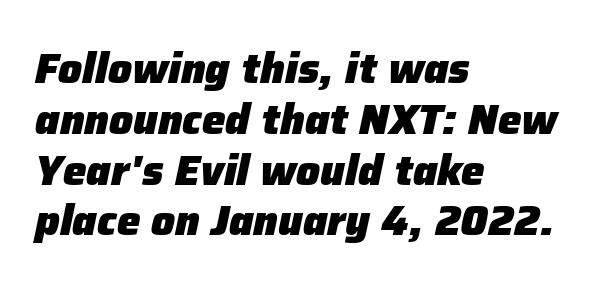
The image shows 42 px heavy type, italic (leaning right); set left-aligned, line spacing 1.21x, normal letter spacing, not underlined; low stroke contrast and a medium x-height.
